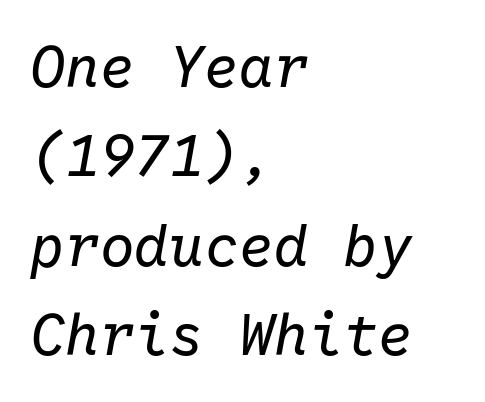
The face used here is monospaced, like something from a code editor. When letters slant like this, we call the style italic. The gap between lines stays unmarked. Reading down the block, your eye returns to a fixed left position each line. The letters look calm and open, with moderate or lighter stems. Quick note: interline space is typical.
